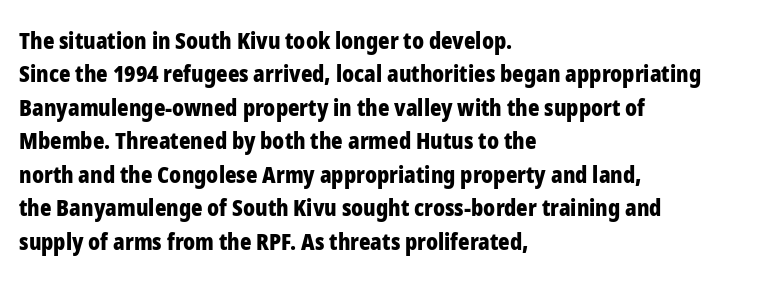
The image shows 22 px bold type, upright; set left-aligned, normal line spacing (1.52x), normal letter spacing, not underlined.
